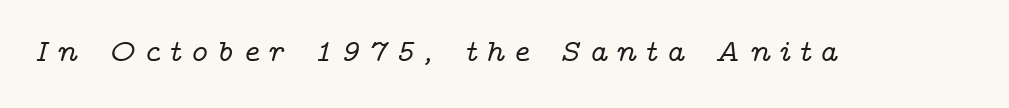
The image shows 31 px wide serif type, italic (leaning right); set unusually wide letter spacing (+0.27 em), not underlined; low stroke contrast and a medium x-height.
